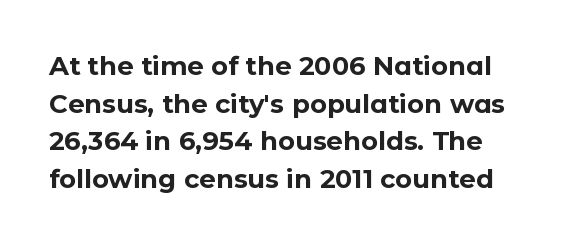
The image shows 26 px bold type, upright; set left-aligned, normal line spacing (1.45x), normal letter spacing, not underlined.
